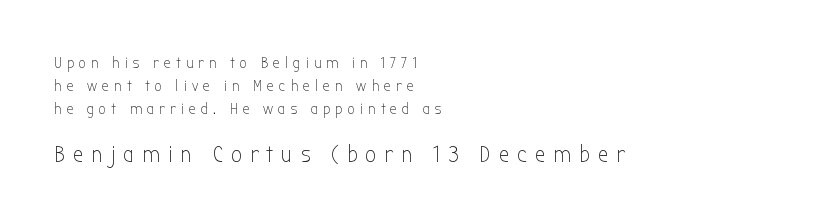
The image shows 23 px text type, upright; set left-aligned, normal line spacing (1.52x), unusually wide letter spacing (+0.36 em), not underlined; the second (bottom) block is 1.53x larger.
